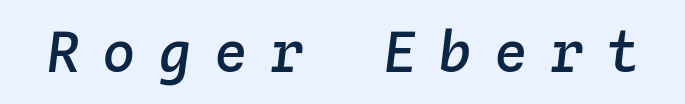
Q: Is the text bold? A: Semi-bold.
Q: Is the text italic (slanted)? A: Yes, it leans right by about 4 degrees.
Q: Is the text underlined? A: No.
Q: Is the spacing between letters normal or unusually wide? A: Unusually wide.
Q: Width (condensed, normal, or wide)? A: Normal.
Q: Stroke contrast? A: Low.
Q: x-height? A: Medium.
Q: Monospaced? A: Yes.
